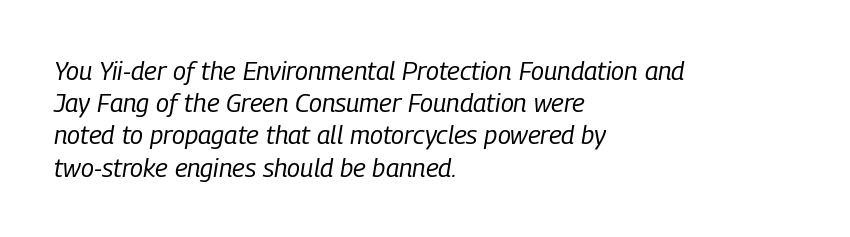
{"italic": "yes", "lean": "right", "slant_degrees": 9, "bold": "no", "underline": "no", "align": "left", "line_spacing_ratio": 1.24, "letter_spacing": "normal", "letter_spacing_em": 0.0, "glyph_px": 26}
